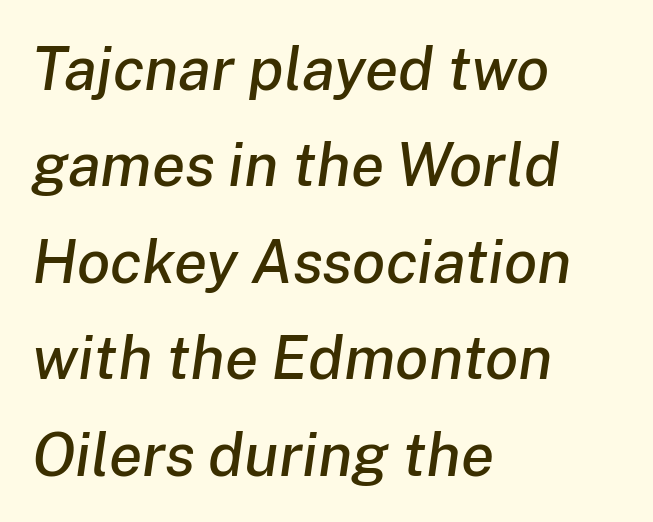
The image shows 61 px text type, italic (leaning right); set left-aligned, normal line spacing (1.58x), normal letter spacing, not underlined; low stroke contrast and a medium x-height.
